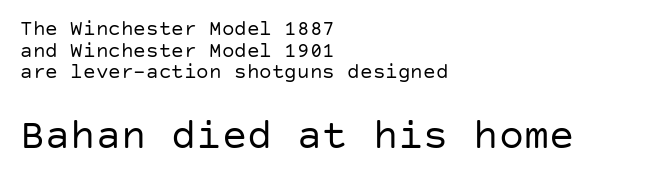
{"serif": "no", "italic": "no", "bold": "no", "weight": "regular", "width": "normal", "stroke_contrast": "low", "x_height": "large", "underline": "no", "align": "left", "line_spacing": "tight", "line_spacing_ratio": 1.03, "letter_spacing": "normal", "letter_spacing_em": 0.0, "larger_block": "second", "size_ratio": 2.0, "glyph_px": 42}
